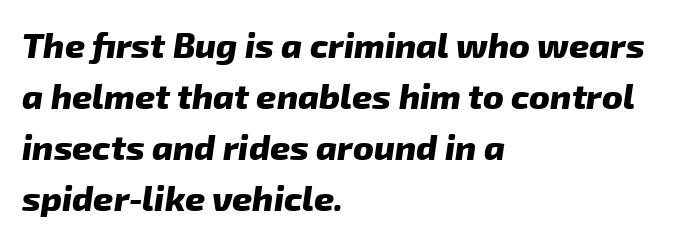
{"serif": "no", "bold": "yes", "weight": "heavy", "width": "normal", "stroke_contrast": "low", "x_height": "medium", "monospaced": "no", "underline": "no", "align": "left", "line_spacing": "normal", "line_spacing_ratio": 1.46, "letter_spacing": "normal", "letter_spacing_em": 0.0, "glyph_px": 35}
